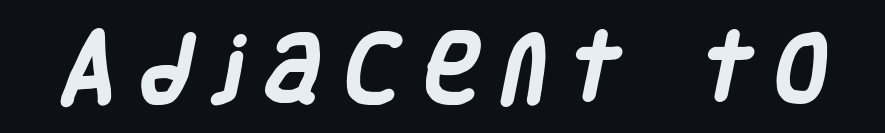
Typographically, this falls in the sans-serif category. The passage shown is typed in a proportional face where columns would drift. Just letters on the line, the space beneath them empty. This is heavy type, rendered in bold. These lines have a slow, spaced-out rhythm from letter to letter.
